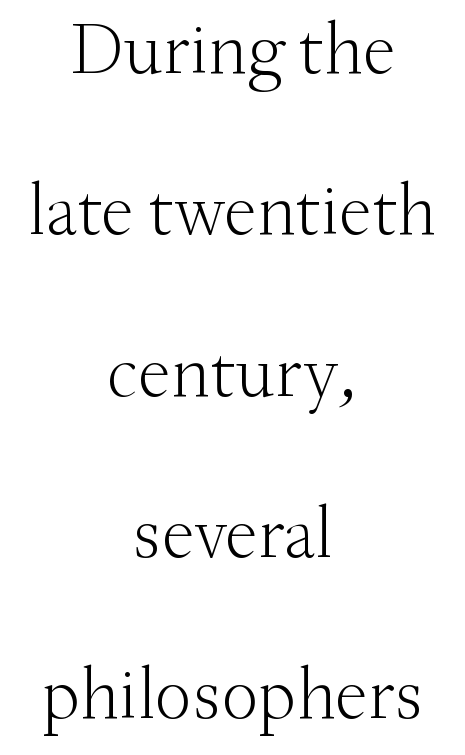
The image shows 74 px light serif type, upright; set centered, loose line spacing (2.18x), normal letter spacing, not underlined; medium stroke contrast and a small x-height.
